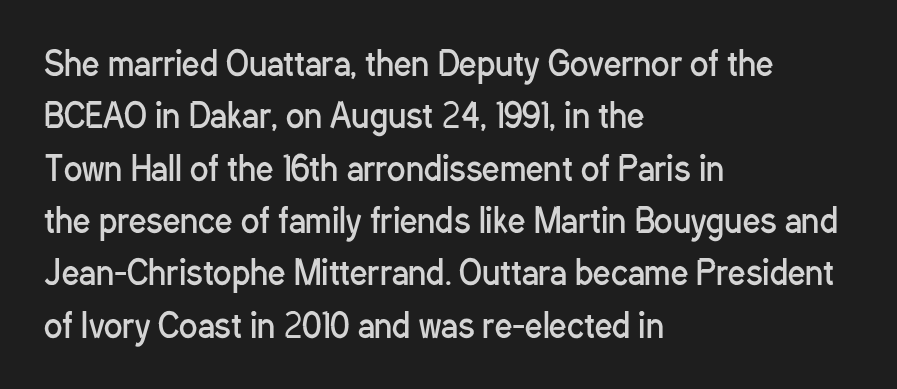
It's the straight-up-and-down kind of type. This rendering uses left alignment, leaving the right contour irregular. Varying glyph widths throughout — classic text-font behaviour. The strokes are not fattened; the text isn't bold.
